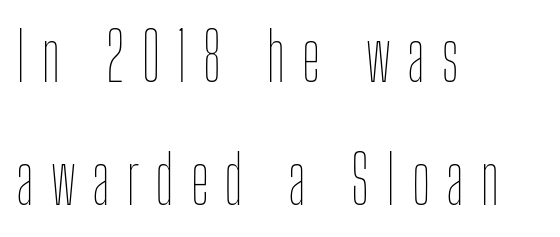
{"italic": "no", "bold": "no", "weight": "thin", "width": "condensed", "stroke_contrast": "low", "x_height": "medium", "monospaced": "no", "underline": "no", "align": "left", "line_spacing_ratio": 1.84, "letter_spacing": "wide", "letter_spacing_em": 0.23, "glyph_px": 67}
